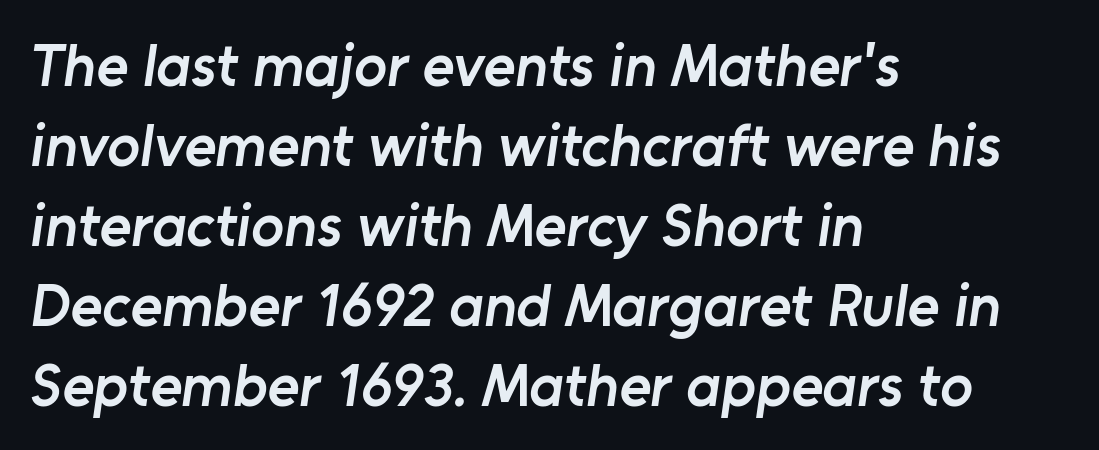
The image shows 61 px semibold sans-serif type; set left-aligned, normal line spacing (1.31x), normal letter spacing, not underlined; low stroke contrast and a medium x-height.
